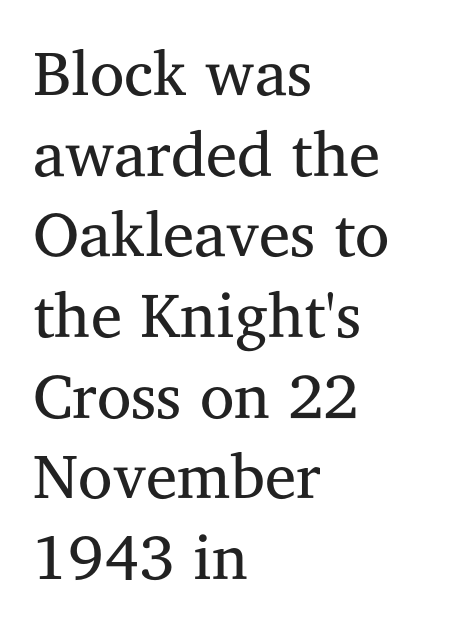
The paragraph has a hard left edge and a soft right edge. How would I describe the line gaps? Plain and ordinary. The letters look calm and open, with moderate or lighter stems. The characters display serif detailing at their extremities. The zone under the glyphs is completely vacant. Style check: upright.
